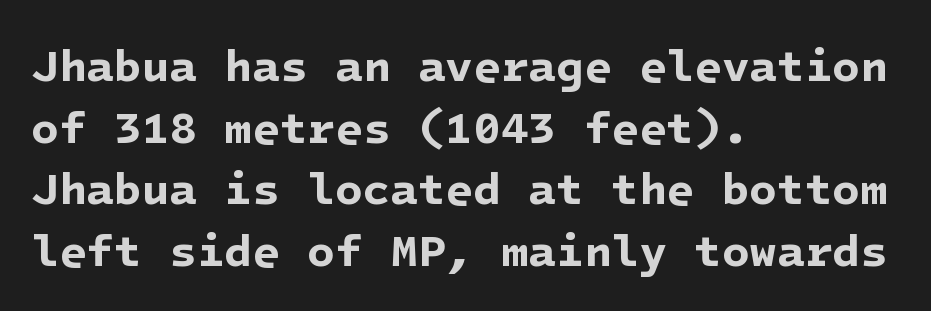
Q: Is the text bold? A: Yes.
Q: Is the typeface a serif or a sans-serif typeface? A: Sans-serif.
Q: Is the text underlined? A: No.
Q: How is the paragraph aligned? A: Left-aligned.
Q: Is the spacing between letters normal or unusually wide? A: Normal.
Q: Is the spacing between lines tight, normal or loose? A: Normal.
Q: Width (condensed, normal, or wide)? A: Normal.
Q: Stroke contrast? A: Low.
Q: x-height? A: Medium.
